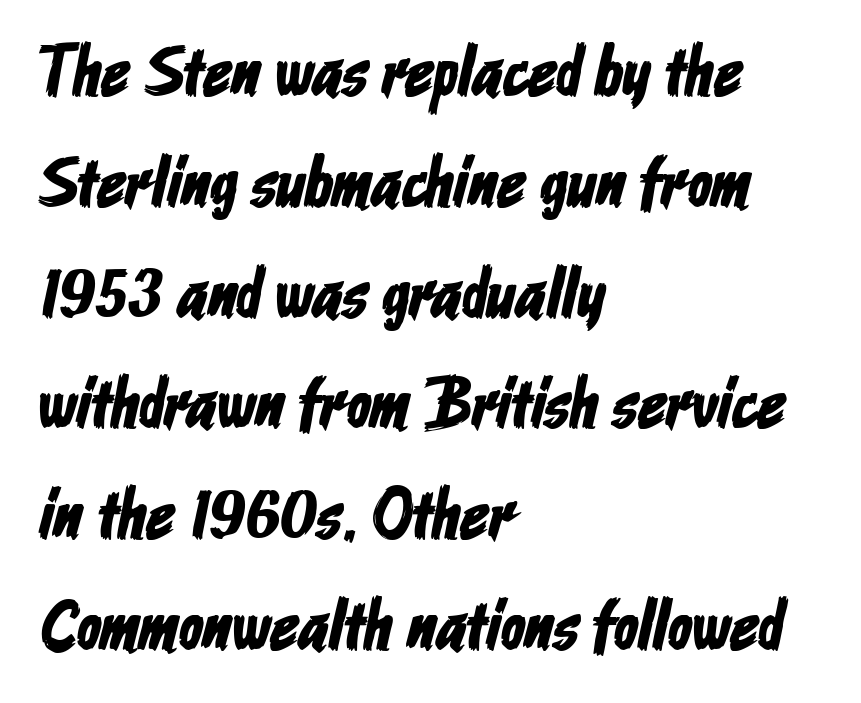
{"serif": "no", "width": "condensed", "stroke_contrast": "low", "x_height": "medium", "monospaced": "no", "underline": "no", "align": "left", "line_spacing": "normal", "line_spacing_ratio": 1.56, "letter_spacing": "normal", "letter_spacing_em": 0.0, "glyph_px": 71}
